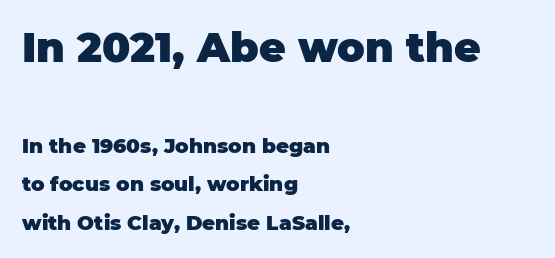
{"serif": "no", "italic": "no", "bold": "yes", "weight": "heavy", "width": "normal", "stroke_contrast": "low", "x_height": "large", "monospaced": "no", "underline": "no", "align": "left", "line_spacing": "loose", "line_spacing_ratio": 1.91, "letter_spacing": "normal", "letter_spacing_em": 0.0, "larger_block": "first", "size_ratio": 2.05, "glyph_px": 41}
